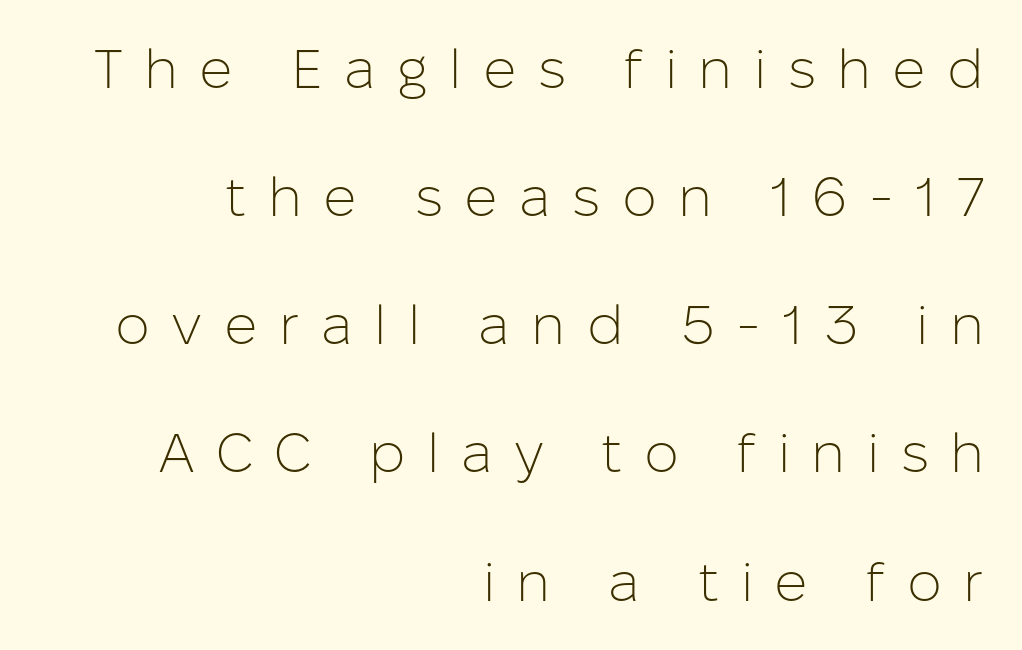
Q: Is the text bold? A: No.
Q: Is the text italic (slanted)? A: No, it is upright.
Q: Is the typeface a serif or a sans-serif typeface? A: Sans-serif.
Q: Is the text underlined? A: No.
Q: How is the paragraph aligned? A: Right-aligned.
Q: Is the spacing between letters normal or unusually wide? A: Unusually wide.
Q: Is the spacing between lines tight, normal or loose? A: Loose.
Q: Width (condensed, normal, or wide)? A: Normal.
Q: Stroke contrast? A: Low.
Q: x-height? A: Medium.
Q: Monospaced? A: No.
